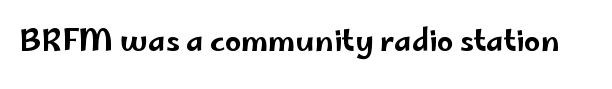
The image shows 29 px wide sans-serif type, upright; set normal letter spacing, not underlined; low stroke contrast and a small x-height.
